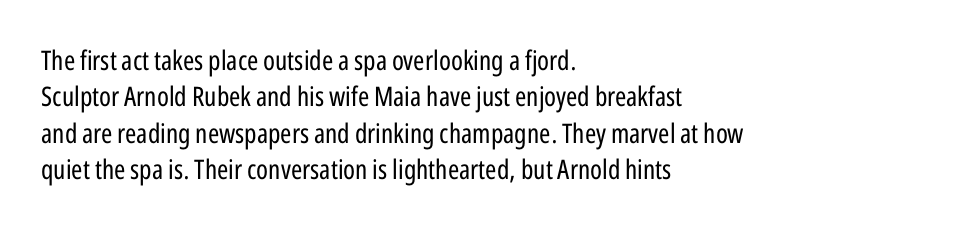
Q: Is the text bold? A: No.
Q: Is the text italic (slanted)? A: No, it is upright.
Q: Is the text underlined? A: No.
Q: How is the paragraph aligned? A: Left-aligned.
Q: Is the spacing between letters normal or unusually wide? A: Normal.
Q: Is the spacing between lines tight, normal or loose? A: Normal.
